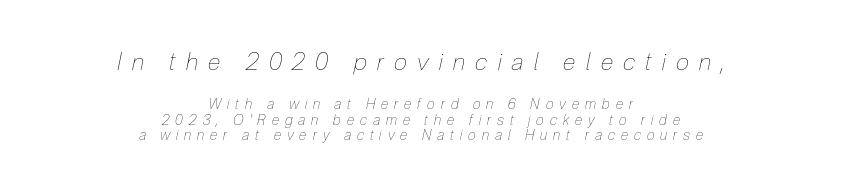
Q: Is the text bold? A: No.
Q: Is the text italic (slanted)? A: Yes, it leans right by about 12 degrees.
Q: Is the text underlined? A: No.
Q: How is the paragraph aligned? A: Centered.
Q: Is the spacing between letters normal or unusually wide? A: Unusually wide.
Q: Is the spacing between lines tight, normal or loose? A: Tight.
Q: Which block of text is set in a larger size, the first (top) or the second (bottom)? A: The first (top) one.
